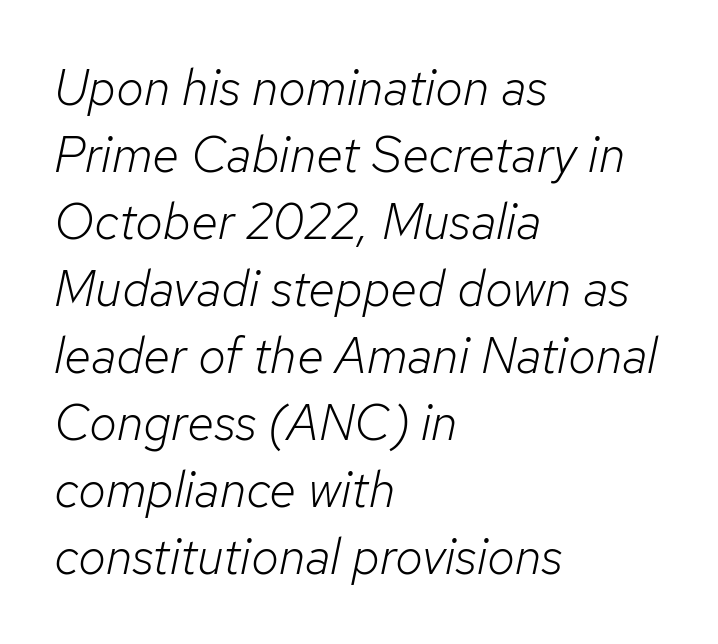
{"italic": "yes", "lean": "right", "slant_degrees": 12, "bold": "no", "weight": "light", "width": "normal", "stroke_contrast": "low", "x_height": "medium", "monospaced": "no", "underline": "no", "align": "left", "line_spacing": "normal", "line_spacing_ratio": 1.34, "letter_spacing": "normal", "letter_spacing_em": 0.0, "glyph_px": 50}
